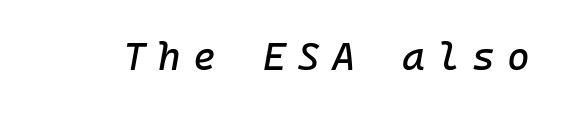
This sample has the even, mechanical cadence of fixed-width lettering. Compared with ordinary roman type, these characters are visibly tilted. What stands out about the letter spacing? Its width — letters are far apart. Just letters on the line, the space beneath them empty.
